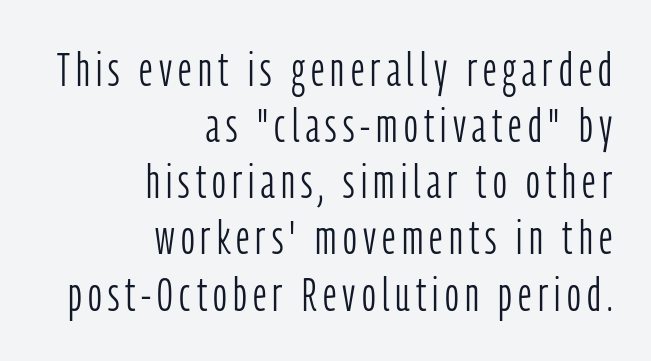
Q: Is the text bold? A: No.
Q: Is the text italic (slanted)? A: No, it is upright.
Q: Is the typeface a serif or a sans-serif typeface? A: Sans-serif.
Q: Is the text underlined? A: No.
Q: How is the paragraph aligned? A: Right-aligned.
Q: Width (condensed, normal, or wide)? A: Condensed.
Q: Stroke contrast? A: Low.
Q: x-height? A: Medium.
Q: Monospaced? A: No.
